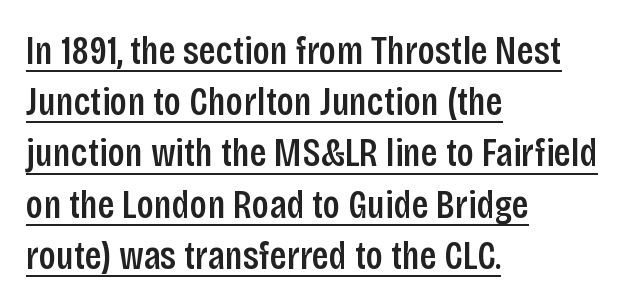
Q: Is the text bold? A: Semi-bold.
Q: Is the text italic (slanted)? A: No, it is upright.
Q: Is the typeface a serif or a sans-serif typeface? A: Sans-serif.
Q: Is the text underlined? A: Yes.
Q: How is the paragraph aligned? A: Left-aligned.
Q: Is the spacing between letters normal or unusually wide? A: Normal.
Q: Is the spacing between lines tight, normal or loose? A: Normal.
Q: Width (condensed, normal, or wide)? A: Condensed.
Q: Stroke contrast? A: Low.
Q: x-height? A: Large.
Q: Monospaced? A: No.
